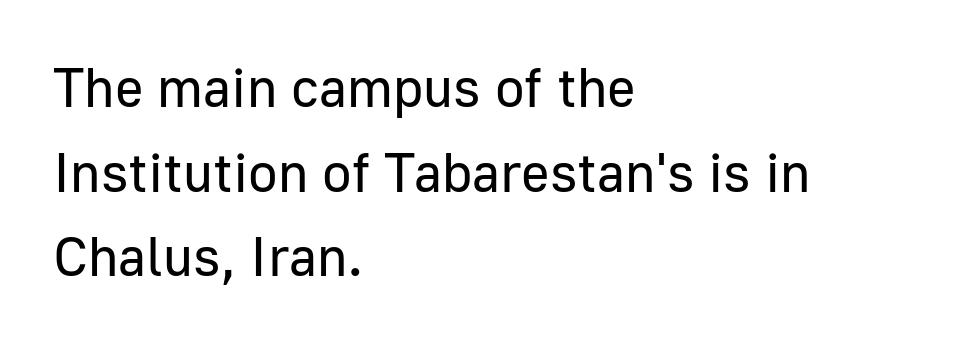
Here the designer chose a conventional face with non-uniform glyph widths. A typesetter would label this face a sans. A student would call this left alignment; a typographer would say flush left, rag right. No italicization has been applied; the sample stays upright.
